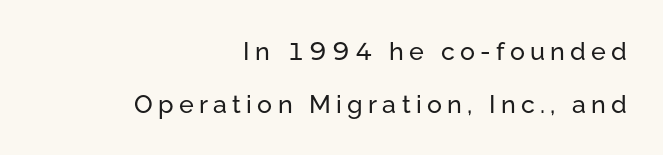
{"italic": "no", "underline": "no", "align": "right", "line_spacing": "loose", "line_spacing_ratio": 2.12, "letter_spacing": "wide", "letter_spacing_em": 0.21, "glyph_px": 25}
